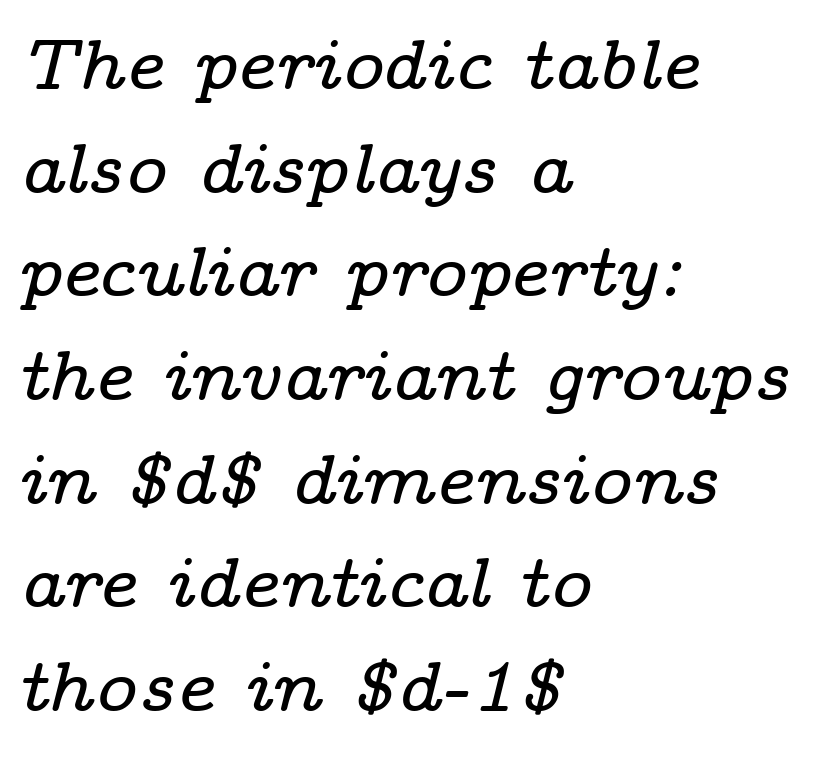
Q: Is the text italic (slanted)? A: Yes, it leans right by about 14 degrees.
Q: Is the typeface a serif or a sans-serif typeface? A: Serif.
Q: Is the text underlined? A: No.
Q: How is the paragraph aligned? A: Left-aligned.
Q: Is the spacing between letters normal or unusually wide? A: Normal.
Q: Is the spacing between lines tight, normal or loose? A: Normal.
Q: Width (condensed, normal, or wide)? A: Wide.
Q: Stroke contrast? A: Low.
Q: x-height? A: Medium.
Q: Monospaced? A: No.
